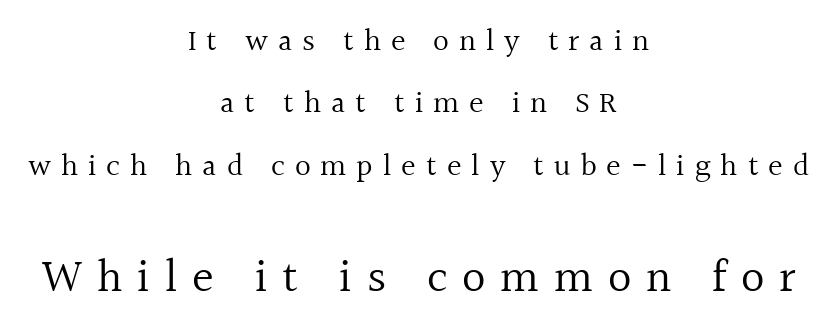
Upright lettering throughout. In terms of letterspacing, this is a distinctly airy, spread setting. The strokes carry an ordinary text weight at most. Check under the words: just untouched page.
